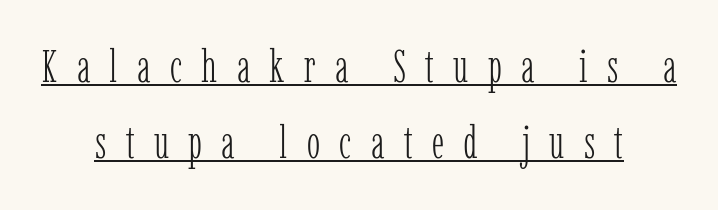
{"serif": "yes", "italic": "no", "bold": "no", "weight": "light", "width": "condensed", "stroke_contrast": "low", "x_height": "medium", "monospaced": "no", "underline": "yes", "align": "center", "line_spacing": "normal", "line_spacing_ratio": 1.69, "letter_spacing": "wide", "letter_spacing_em": 0.43, "glyph_px": 45}
